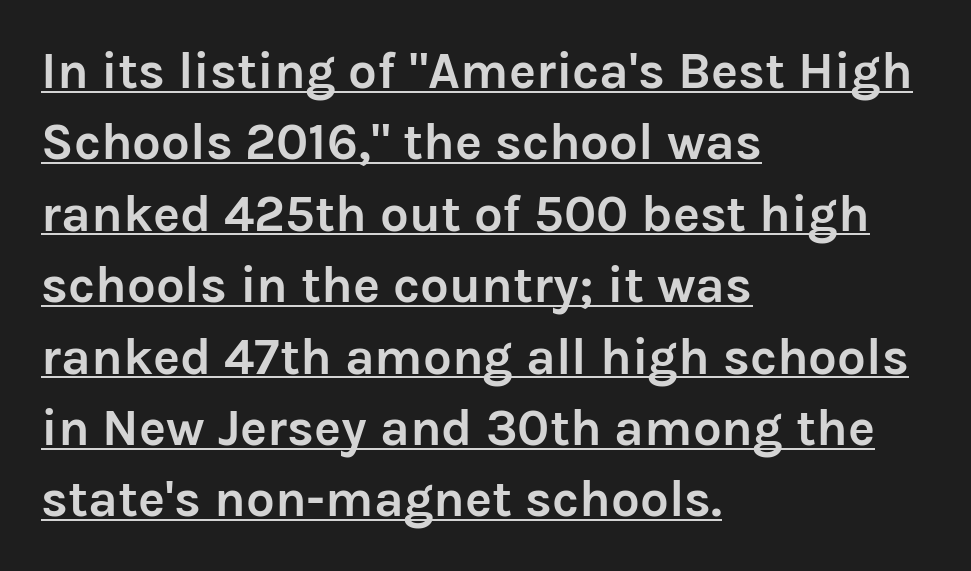
The image shows 51 px semibold sans-serif type, upright; set left-aligned, normal line spacing (1.4x), normal letter spacing, underlined; low stroke contrast and a medium x-height.
